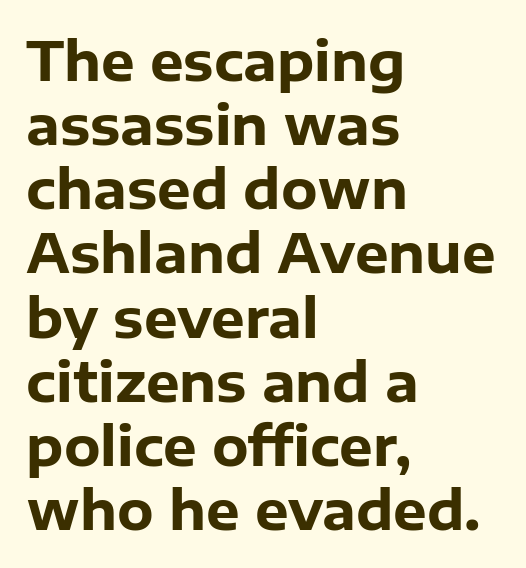
Q: Is the text bold? A: Yes.
Q: Is the text italic (slanted)? A: No, it is upright.
Q: Is the typeface a serif or a sans-serif typeface? A: Sans-serif.
Q: Is the text underlined? A: No.
Q: How is the paragraph aligned? A: Left-aligned.
Q: Is the spacing between letters normal or unusually wide? A: Normal.
Q: Width (condensed, normal, or wide)? A: Normal.
Q: Stroke contrast? A: Low.
Q: x-height? A: Medium.
Q: Monospaced? A: No.
